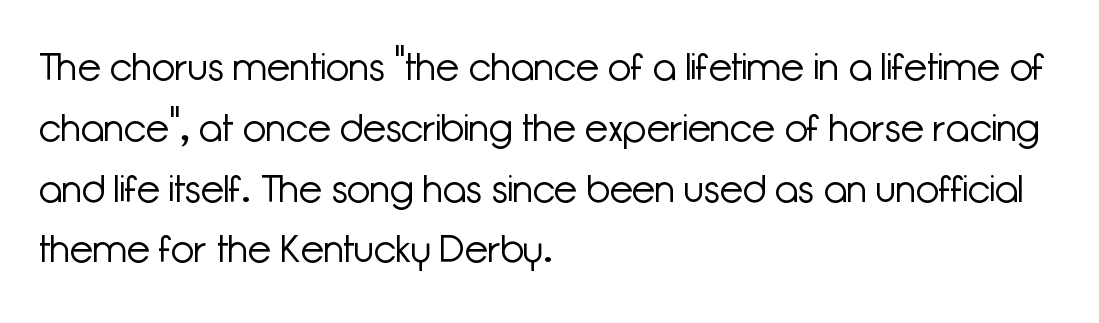
Q: Is the text bold? A: No.
Q: Is the text italic (slanted)? A: No, it is upright.
Q: Is the typeface a serif or a sans-serif typeface? A: Sans-serif.
Q: Is the text underlined? A: No.
Q: How is the paragraph aligned? A: Left-aligned.
Q: Is the spacing between letters normal or unusually wide? A: Normal.
Q: Is the spacing between lines tight, normal or loose? A: Normal.
Q: Width (condensed, normal, or wide)? A: Normal.
Q: Stroke contrast? A: Low.
Q: x-height? A: Medium.
Q: Monospaced? A: No.
